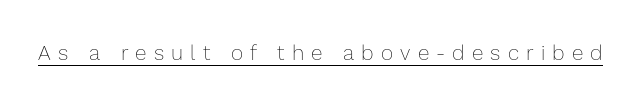
Q: Is the text bold? A: No.
Q: Is the text italic (slanted)? A: No, it is upright.
Q: Is the text underlined? A: Yes.
Q: Is the spacing between letters normal or unusually wide? A: Unusually wide.
